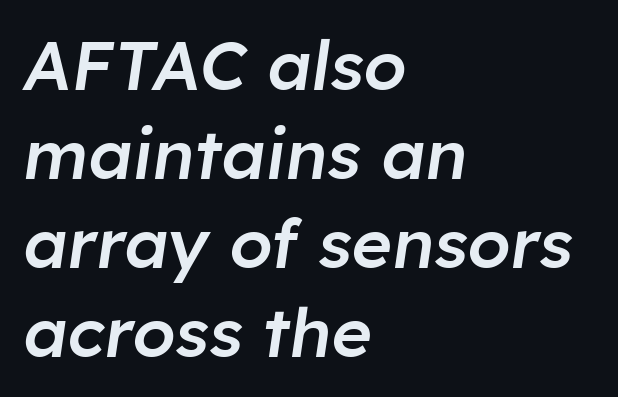
The image shows 69 px semibold type, italic (leaning right); set left-aligned, normal line spacing (1.29x), normal letter spacing, not underlined; low stroke contrast and a medium x-height.
